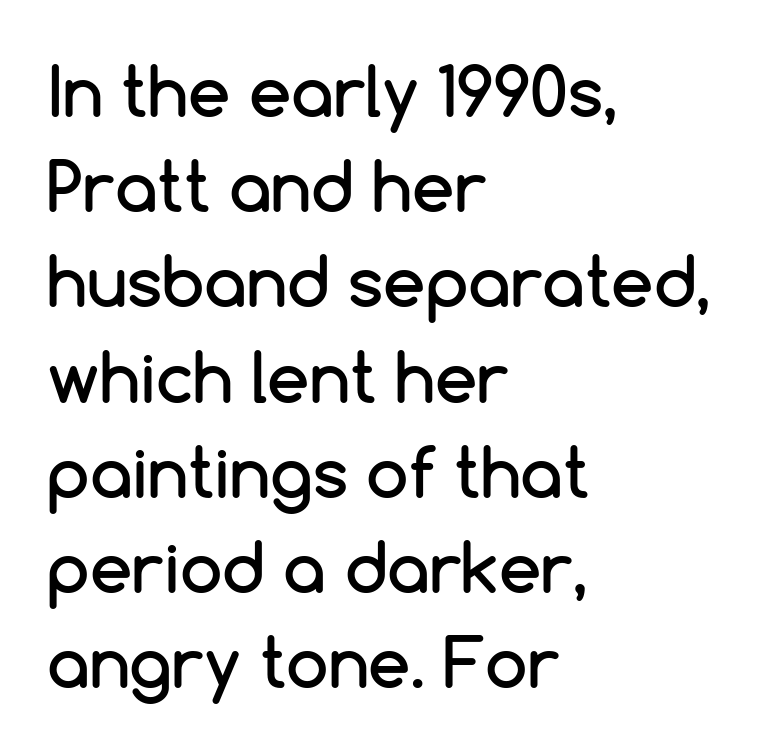
The gap between lines stays unmarked. Each line starts at the same left margin while the right side varies. Successive baselines arrive at the customary interval. Posture: straight, roman, zero tilt. A typesetter would label this face a sans. Tracking value appears to be zero — textbook default spacing.
